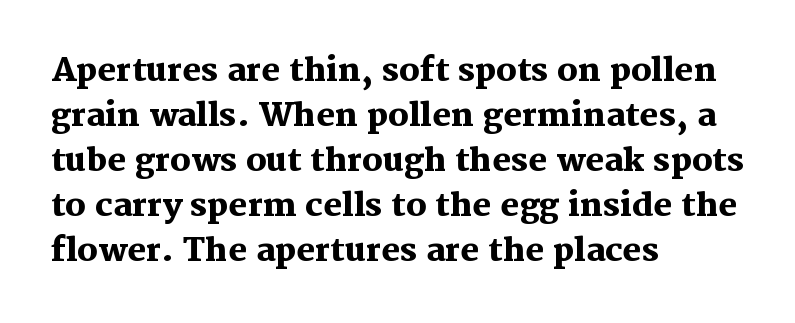
{"serif": "yes", "italic": "no", "bold": "yes", "weight": "heavy", "width": "normal", "stroke_contrast": "medium", "x_height": "medium", "monospaced": "no", "underline": "no", "align": "left", "line_spacing": "normal", "line_spacing_ratio": 1.41, "letter_spacing": "normal", "letter_spacing_em": 0.0, "glyph_px": 32}
